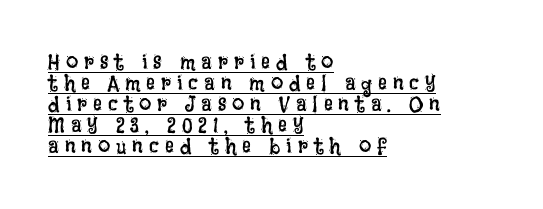
The image shows 22 px text type, upright; set left-aligned, tight line spacing (0.95x), unusually wide letter spacing (+0.27 em), underlined.
